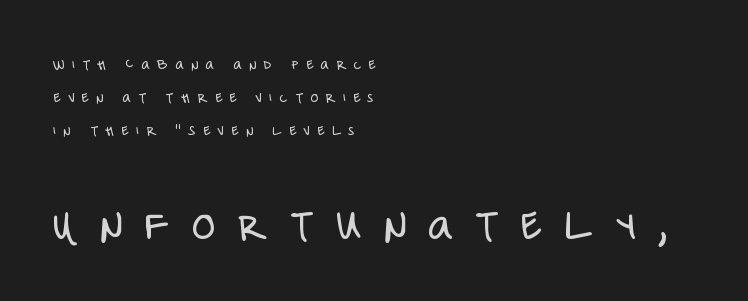
Beneath every word, the page is bare. Loose tracking; the words dissolve into strings of separated letters. Italic? Not at all — the glyphs are vertical. Each stroke keeps to a modest, everyday thickness or less. Spacing verdict: proportional, widths tailored to each character.
